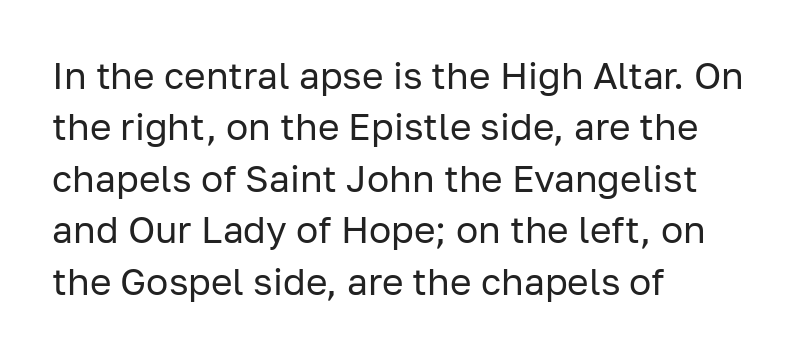
Q: Is the text bold? A: No.
Q: Is the text italic (slanted)? A: No, it is upright.
Q: Is the typeface a serif or a sans-serif typeface? A: Sans-serif.
Q: Is the text underlined? A: No.
Q: How is the paragraph aligned? A: Left-aligned.
Q: Is the spacing between letters normal or unusually wide? A: Normal.
Q: Is the spacing between lines tight, normal or loose? A: Normal.
Q: Width (condensed, normal, or wide)? A: Normal.
Q: Stroke contrast? A: Low.
Q: x-height? A: Medium.
Q: Monospaced? A: No.
